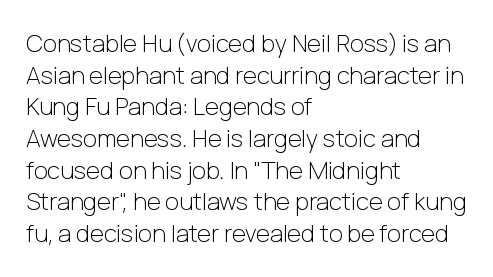
Leftover space on each line is placed entirely after the last word. The typesetting does not lean heavy: it is not bold. Honestly, the letter spacing is just normal — you wouldn't notice it. Underline: absent. If you drew a line through each stem, it would be perfectly vertical.
